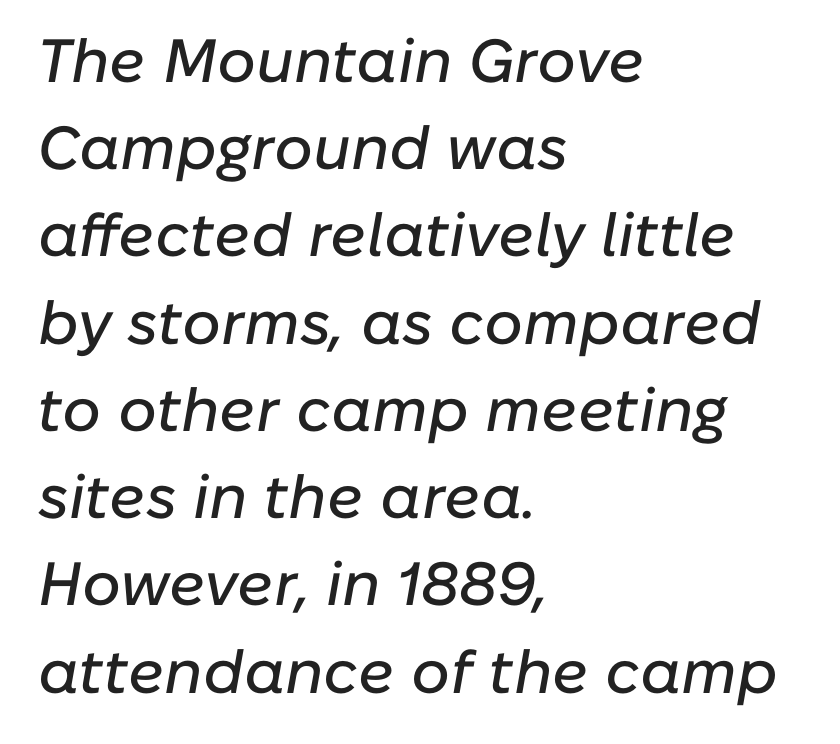
{"italic": "yes", "lean": "right", "slant_degrees": 10, "width": "normal", "stroke_contrast": "low", "x_height": "medium", "monospaced": "no", "underline": "no", "align": "left", "line_spacing": "normal", "line_spacing_ratio": 1.43, "letter_spacing": "normal", "letter_spacing_em": 0.0, "glyph_px": 61}
